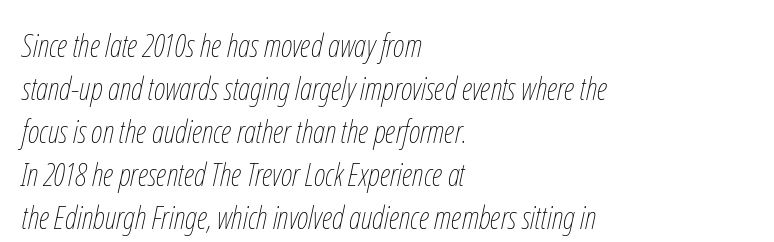
Honestly, there is no underline to notice here at all. The rows are spaced the way most documents space them. When letters slant like this, we call the style italic. Casual observation: everything's shoved over to the left.
